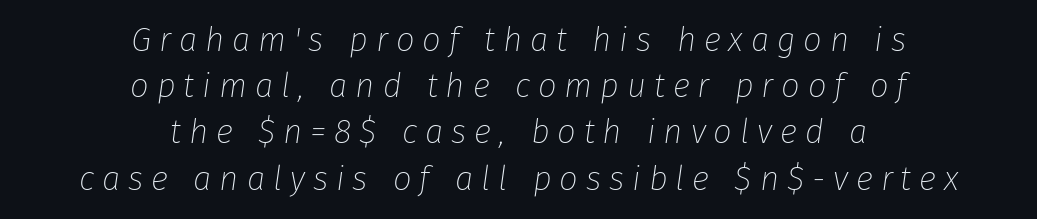
The image shows 33 px thin type, italic (leaning right); set centered, normal line spacing (1.4x), unusually wide letter spacing (+0.24 em), not underlined; low stroke contrast and a medium x-height.
